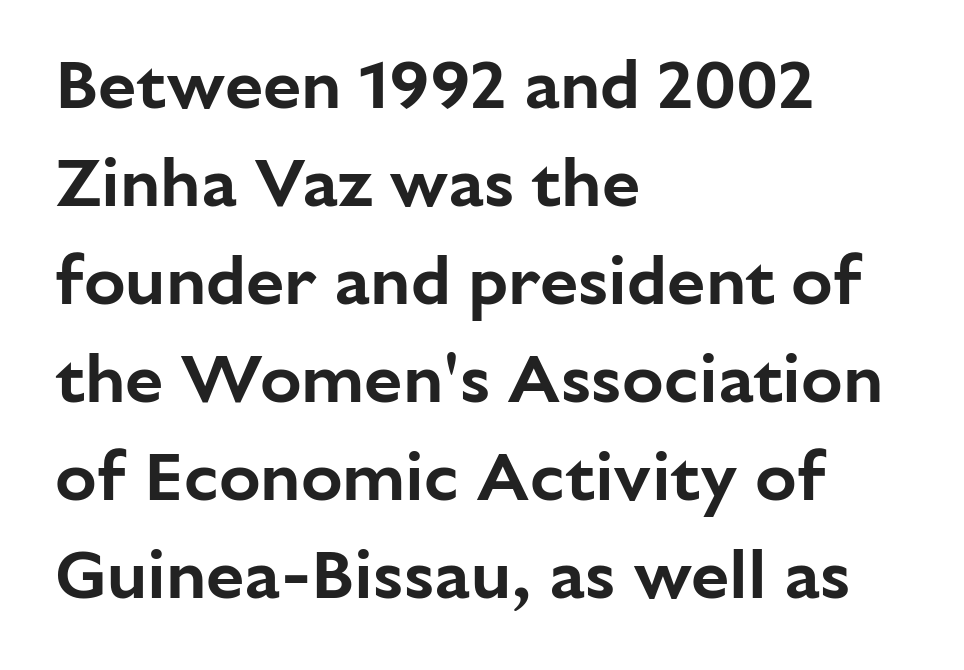
The face used here is proportionally spaced, like ordinary book or web type. Honestly, there is no underline to notice here at all. Line spacing here is normal. Does extra space separate the letters? No, they use regular spacing.
